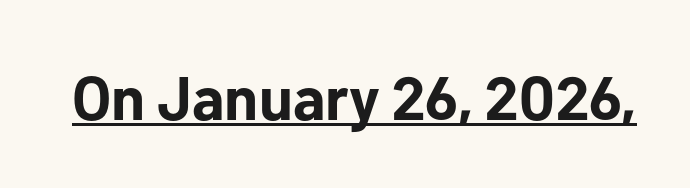
Q: Is the text bold? A: Yes.
Q: Is the text italic (slanted)? A: No, it is upright.
Q: Is the typeface a serif or a sans-serif typeface? A: Sans-serif.
Q: Is the text underlined? A: Yes.
Q: Is the spacing between letters normal or unusually wide? A: Normal.
Q: Width (condensed, normal, or wide)? A: Normal.
Q: Stroke contrast? A: Low.
Q: x-height? A: Medium.
Q: Monospaced? A: No.
